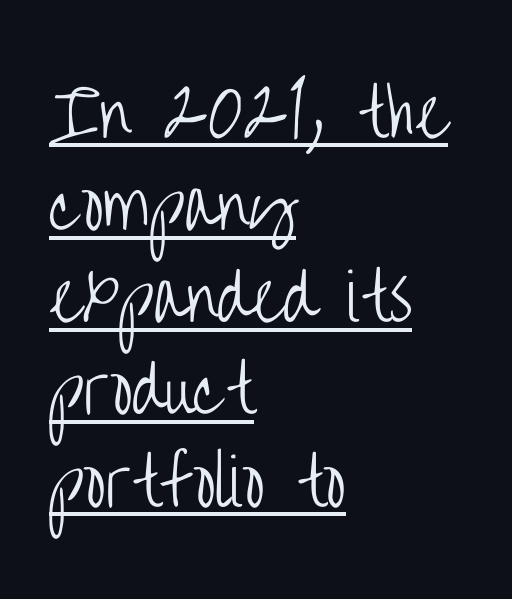
The passage is arranged the way most books set body copy — flush left. What stands out about the letter spacing? Nothing — it is the standard amount. Font category for this specimen: sans-serif. Normally led — the rows are evenly, conventionally spaced.
